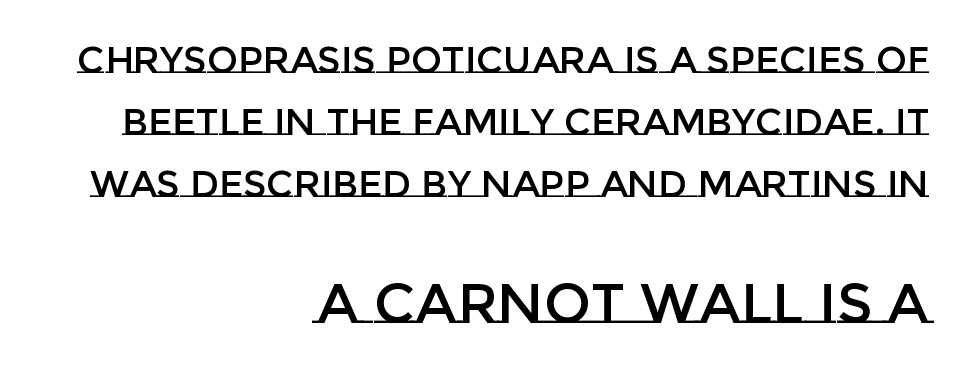
The lettering stays uniformly vertical, giving the passage a roman look. Has an underline been added? It has not. Larger block? The one below; the one above is distinctly smaller. The setting favours the right margin, as signatures and pull-quotes sometimes do. Note the varied advance widths — an 'i' is clearly narrower than an 'm'.
